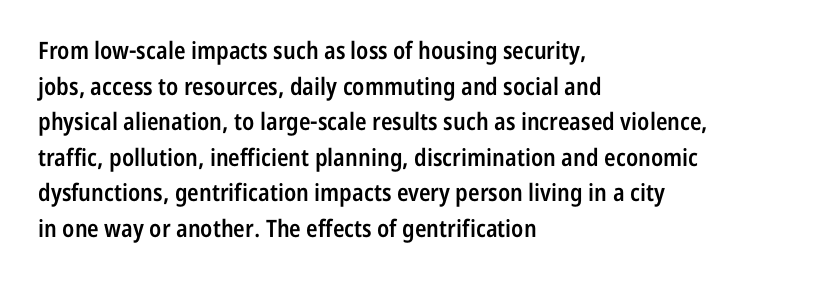
A semibold gives these letters moderate extra thickness, short of bold. Line spacing here is normal. Short note: letters normally spaced. Designer's note — italics off, roman on. A clean baseline with only descenders dipping below it. Line beginnings align vertically; line endings do not.
